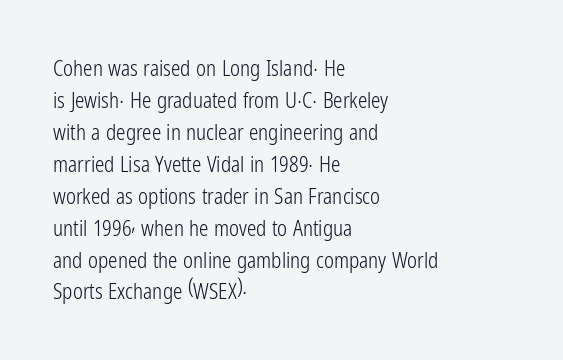
Q: Is the text bold? A: No.
Q: Is the text italic (slanted)? A: No, it is upright.
Q: Is the text underlined? A: No.
Q: How is the paragraph aligned? A: Left-aligned.
Q: Is the spacing between letters normal or unusually wide? A: Normal.
Q: Is the spacing between lines tight, normal or loose? A: Normal.
